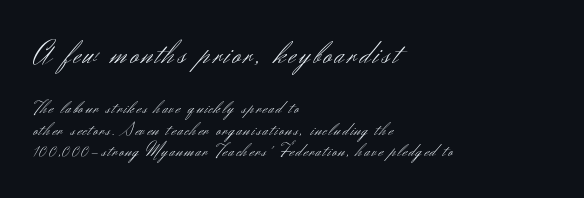
Layout note: lines flush left. A typesetter would label this face a sans. Type size steps down from the first block to the second. Varying glyph widths throughout — classic text-font behaviour. This is not heavy type; no bold has been used.
